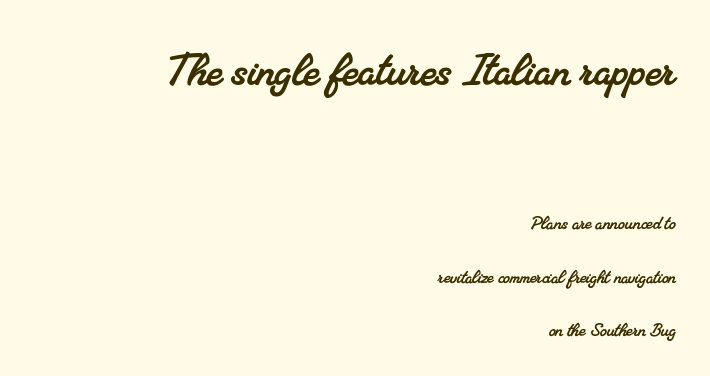
The image shows 54 px serif type; set right-aligned, loose line spacing (2.44x), normal letter spacing, not underlined; the first (top) block is 2.45x larger; medium stroke contrast and a small x-height.
